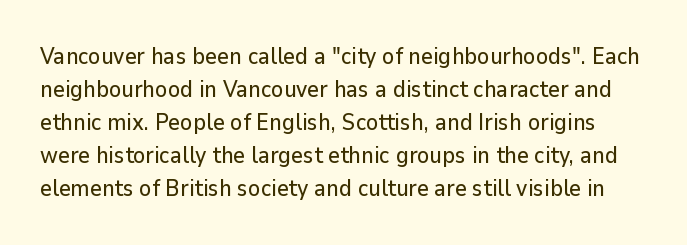
Q: Is the text italic (slanted)? A: No, it is upright.
Q: Is the text underlined? A: No.
Q: Is the spacing between letters normal or unusually wide? A: Normal.
Q: Is the spacing between lines tight, normal or loose? A: Normal.
